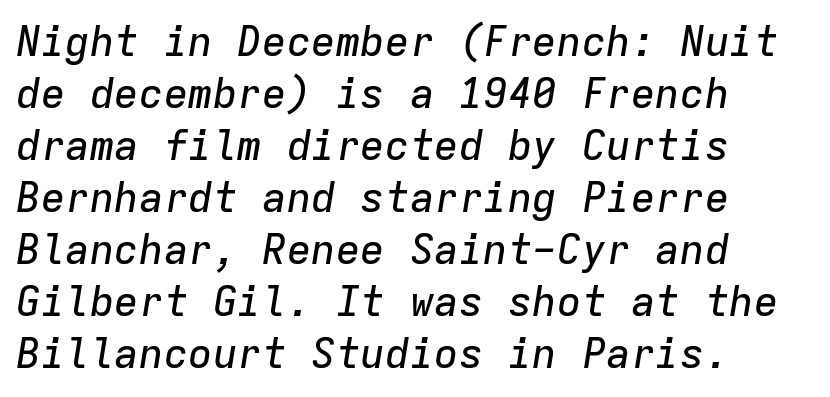
Q: Is the text italic (slanted)? A: Yes, it leans right by about 9 degrees.
Q: Is the text underlined? A: No.
Q: How is the paragraph aligned? A: Left-aligned.
Q: Is the spacing between letters normal or unusually wide? A: Normal.
Q: Is the spacing between lines tight, normal or loose? A: Normal.
Q: Width (condensed, normal, or wide)? A: Normal.
Q: Stroke contrast? A: Low.
Q: x-height? A: Medium.
Q: Monospaced? A: Yes.
